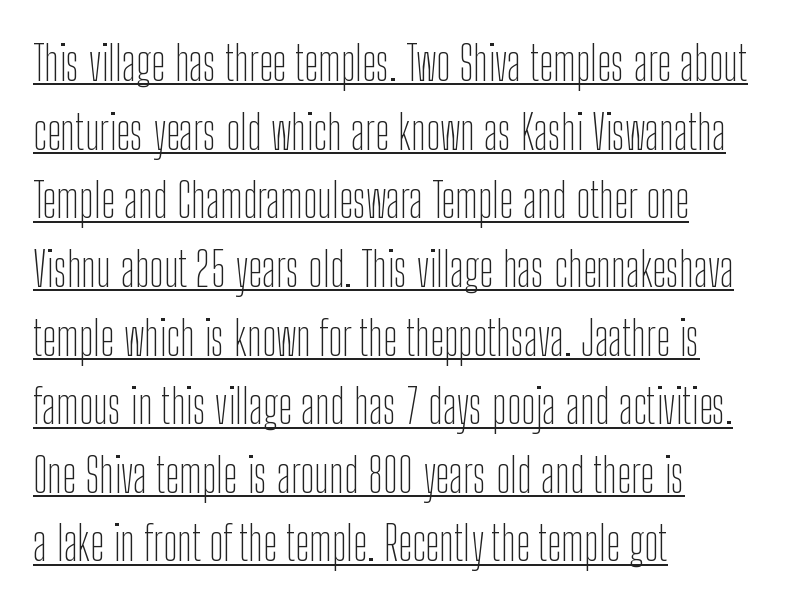
{"serif": "no", "italic": "no", "bold": "no", "weight": "thin", "width": "condensed", "stroke_contrast": "low", "x_height": "medium", "monospaced": "no", "underline": "yes", "align": "left", "line_spacing": "normal", "line_spacing_ratio": 1.43, "letter_spacing": "normal", "letter_spacing_em": 0.0, "glyph_px": 48}
